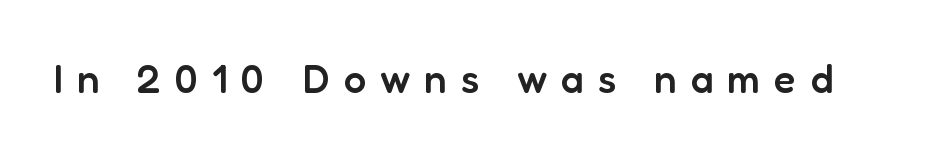
The image shows 40 px semibold sans-serif type, upright; set unusually wide letter spacing (+0.35 em), not underlined; low stroke contrast and a medium x-height.
